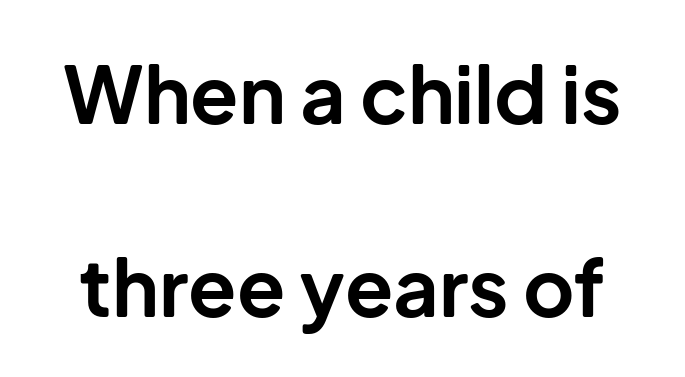
Q: Is the text bold? A: Yes.
Q: Is the text italic (slanted)? A: No, it is upright.
Q: Is the typeface a serif or a sans-serif typeface? A: Sans-serif.
Q: Is the text underlined? A: No.
Q: Is the spacing between letters normal or unusually wide? A: Normal.
Q: Is the spacing between lines tight, normal or loose? A: Loose.
Q: Width (condensed, normal, or wide)? A: Normal.
Q: Stroke contrast? A: Low.
Q: x-height? A: Medium.
Q: Monospaced? A: No.
